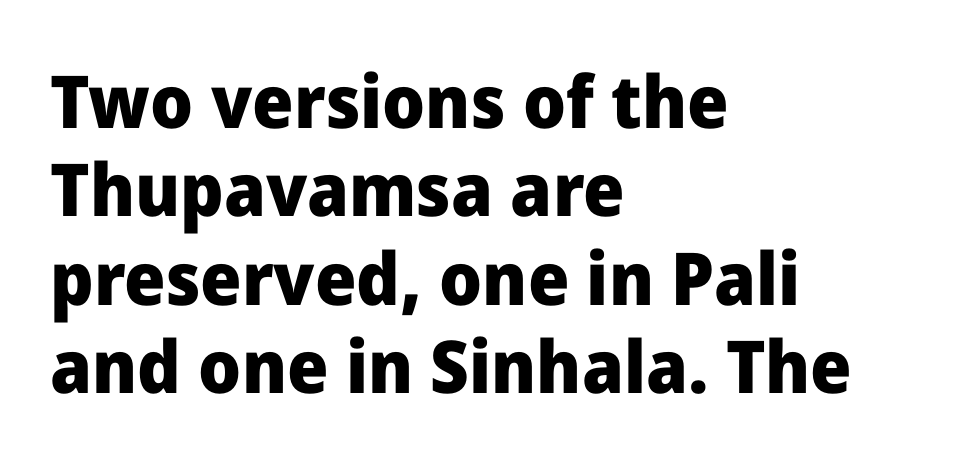
The image shows 73 px heavy sans-serif type, upright; set left-aligned, line spacing 1.21x, normal letter spacing, not underlined; low stroke contrast and a medium x-height.
